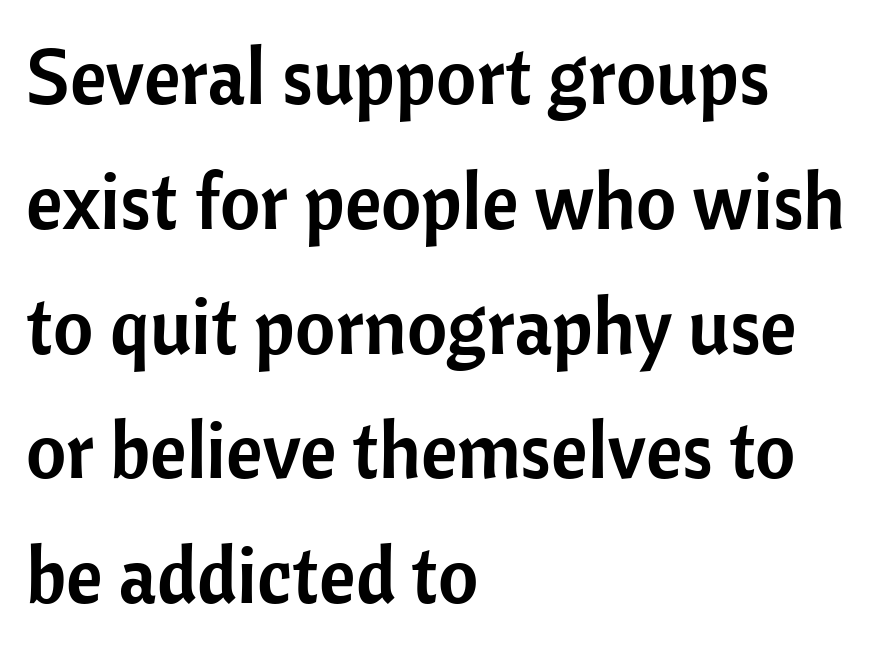
Normally led — the rows are evenly, conventionally spaced. Rendered with straight, roman letterforms. Descenders hang freely into open space. These lines are set flush left with a ragged right edge.
